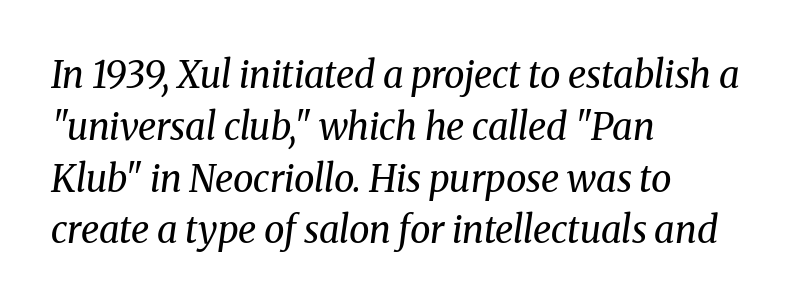
The passage shown is not underscored anywhere. Notice how the passage keeps a crisp vertical edge on the left only. Is this a sans? No — the strokes have serifs. Compared with ordinary roman type, these characters are visibly tilted. Note the varied advance widths — an 'i' is clearly narrower than an 'm'.
